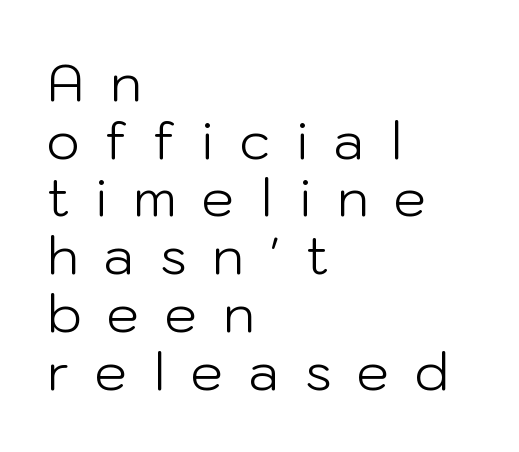
Q: Is the text bold? A: No.
Q: Is the text italic (slanted)? A: No, it is upright.
Q: Is the typeface a serif or a sans-serif typeface? A: Sans-serif.
Q: Is the text underlined? A: No.
Q: How is the paragraph aligned? A: Left-aligned.
Q: Is the spacing between letters normal or unusually wide? A: Unusually wide.
Q: Is the spacing between lines tight, normal or loose? A: Tight.
Q: Width (condensed, normal, or wide)? A: Normal.
Q: Stroke contrast? A: Low.
Q: x-height? A: Medium.
Q: Monospaced? A: No.
